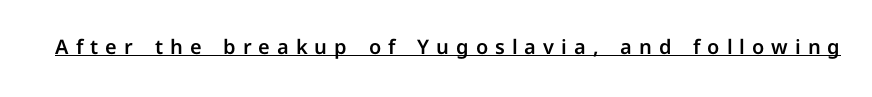
Q: Is the text italic (slanted)? A: No, it is upright.
Q: Is the text underlined? A: Yes.
Q: Is the spacing between letters normal or unusually wide? A: Unusually wide.
